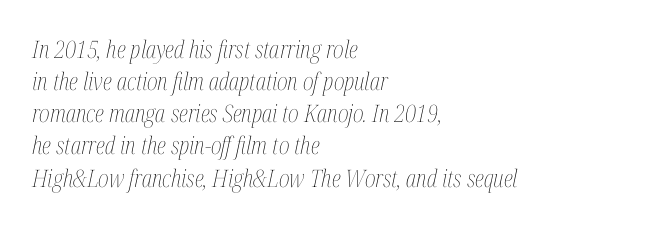
The image shows 24 px text type, italic (leaning right); set left-aligned, normal line spacing (1.34x), normal letter spacing, not underlined.
